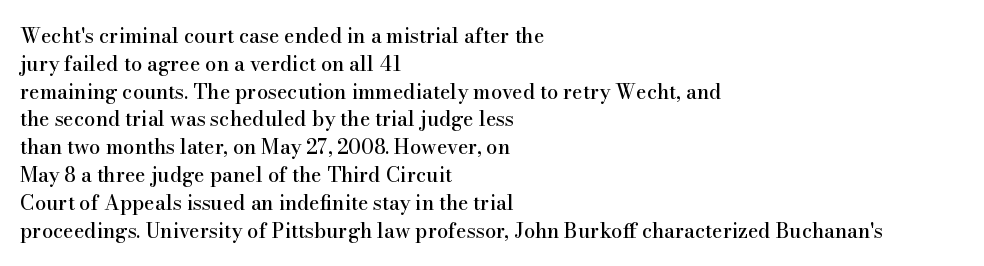
Q: Is the text italic (slanted)? A: No, it is upright.
Q: Is the text underlined? A: No.
Q: How is the paragraph aligned? A: Left-aligned.
Q: Is the spacing between letters normal or unusually wide? A: Normal.
Q: Is the spacing between lines tight, normal or loose? A: Normal.
